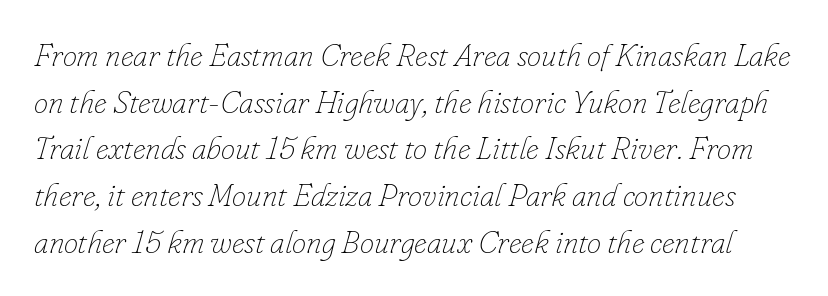
{"italic": "yes", "lean": "right", "slant_degrees": 16, "bold": "no", "weight": "thin", "width": "normal", "stroke_contrast": "low", "x_height": "small", "monospaced": "no", "underline": "no", "line_spacing": "normal", "line_spacing_ratio": 1.46, "letter_spacing": "normal", "letter_spacing_em": 0.0, "glyph_px": 32}
